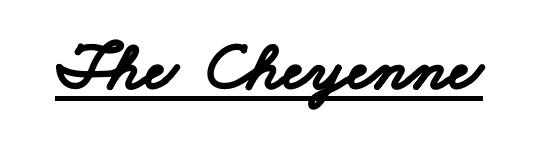
Q: Is the text bold? A: Yes.
Q: Is the typeface a serif or a sans-serif typeface? A: Sans-serif.
Q: Is the text underlined? A: Yes.
Q: Is the spacing between letters normal or unusually wide? A: Normal.
Q: Width (condensed, normal, or wide)? A: Wide.
Q: Stroke contrast? A: Low.
Q: x-height? A: Small.
Q: Monospaced? A: No.
